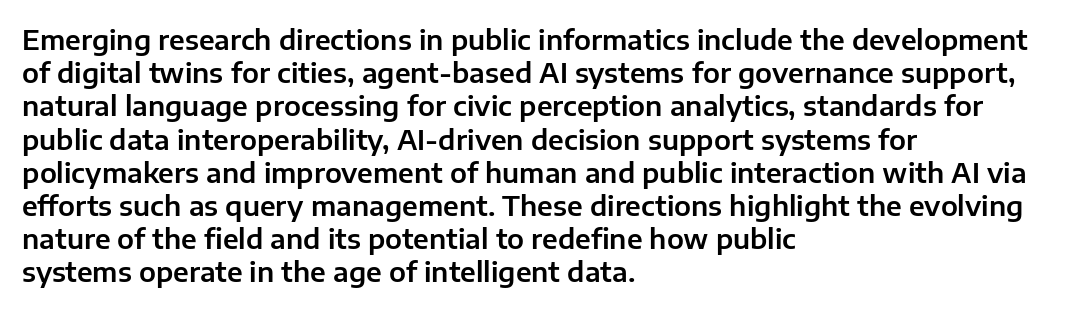
{"italic": "no", "underline": "no", "align": "left", "line_spacing_ratio": 1.23, "letter_spacing": "normal", "letter_spacing_em": 0.0, "glyph_px": 27}
